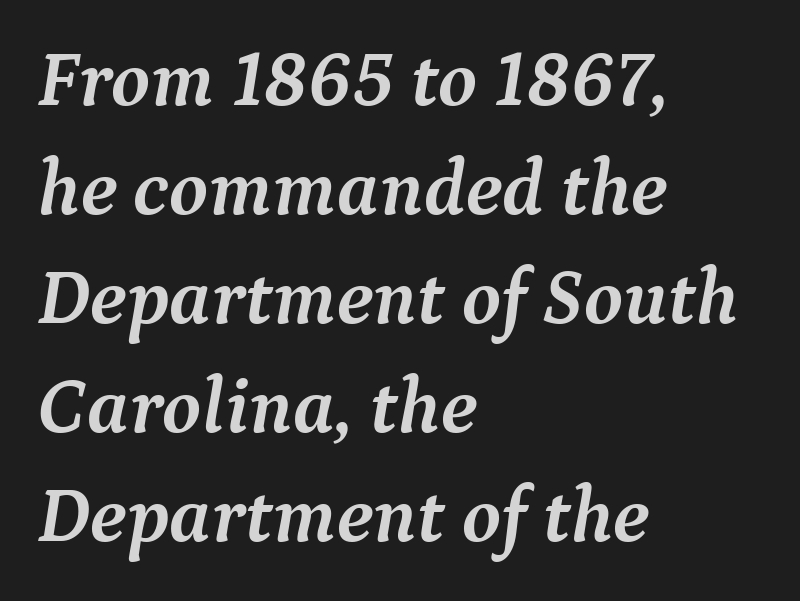
Q: Is the text bold? A: Yes.
Q: Is the text italic (slanted)? A: Yes, it leans right by about 9 degrees.
Q: Is the typeface a serif or a sans-serif typeface? A: Serif.
Q: Is the text underlined? A: No.
Q: How is the paragraph aligned? A: Left-aligned.
Q: Is the spacing between letters normal or unusually wide? A: Normal.
Q: Is the spacing between lines tight, normal or loose? A: Normal.
Q: Width (condensed, normal, or wide)? A: Normal.
Q: Stroke contrast? A: Medium.
Q: x-height? A: Medium.
Q: Monospaced? A: No.
